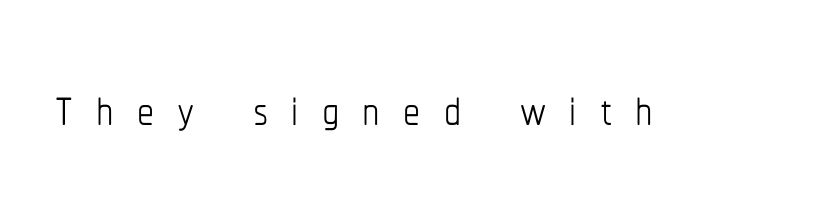
{"italic": "no", "bold": "no", "weight": "thin", "width": "condensed", "stroke_contrast": "low", "x_height": "medium", "monospaced": "no", "underline": "no", "letter_spacing": "wide", "letter_spacing_em": 0.34, "glyph_px": 68}
